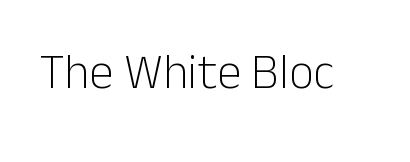
Ink coverage per letter is moderate at most. The glyphs are unaccompanied by any horizontal stroke below them. This is the regular roman posture of the typeface. Letter spacing: default.
